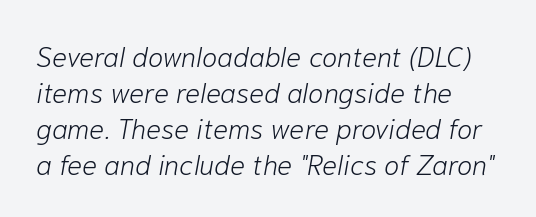
{"italic": "yes", "lean": "right", "slant_degrees": 10, "bold": "no", "weight": "light", "width": "normal", "stroke_contrast": "low", "x_height": "medium", "monospaced": "no", "underline": "no", "align": "left", "line_spacing": "normal", "line_spacing_ratio": 1.28, "letter_spacing": "normal", "letter_spacing_em": 0.0, "glyph_px": 28}
